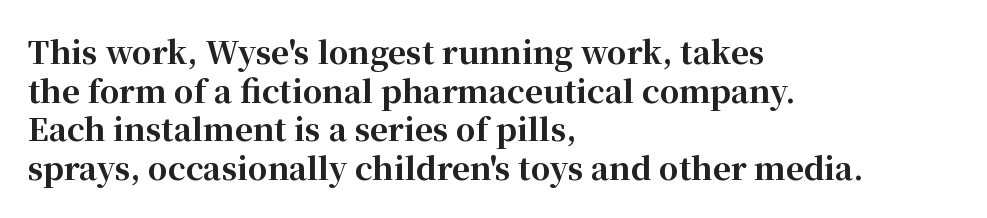
Q: Is the text bold? A: Yes.
Q: Is the text italic (slanted)? A: No, it is upright.
Q: Is the typeface a serif or a sans-serif typeface? A: Serif.
Q: Is the text underlined? A: No.
Q: How is the paragraph aligned? A: Left-aligned.
Q: Is the spacing between letters normal or unusually wide? A: Normal.
Q: Is the spacing between lines tight, normal or loose? A: Normal.
Q: Width (condensed, normal, or wide)? A: Normal.
Q: Stroke contrast? A: High.
Q: x-height? A: Medium.
Q: Monospaced? A: No.
